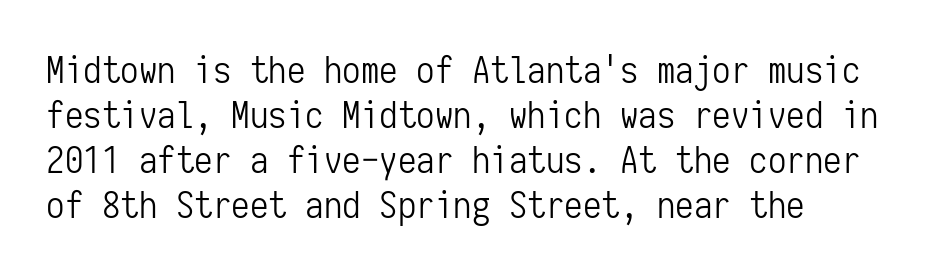
The image shows 37 px light, condensed sans-serif type, upright, monospaced; set left-aligned, line spacing 1.22x, normal letter spacing, not underlined; low stroke contrast and a medium x-height.
